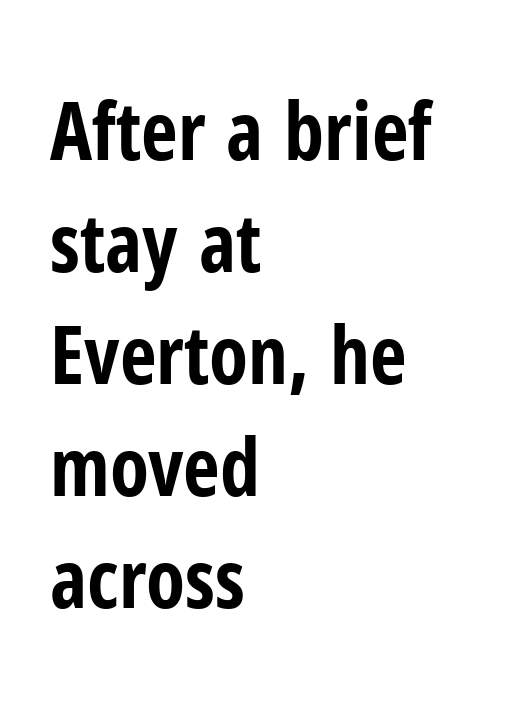
Q: Is the text bold? A: Yes.
Q: Is the text italic (slanted)? A: No, it is upright.
Q: Is the typeface a serif or a sans-serif typeface? A: Sans-serif.
Q: Is the text underlined? A: No.
Q: How is the paragraph aligned? A: Left-aligned.
Q: Is the spacing between letters normal or unusually wide? A: Normal.
Q: Is the spacing between lines tight, normal or loose? A: Normal.
Q: Width (condensed, normal, or wide)? A: Condensed.
Q: Stroke contrast? A: Low.
Q: x-height? A: Medium.
Q: Monospaced? A: No.
